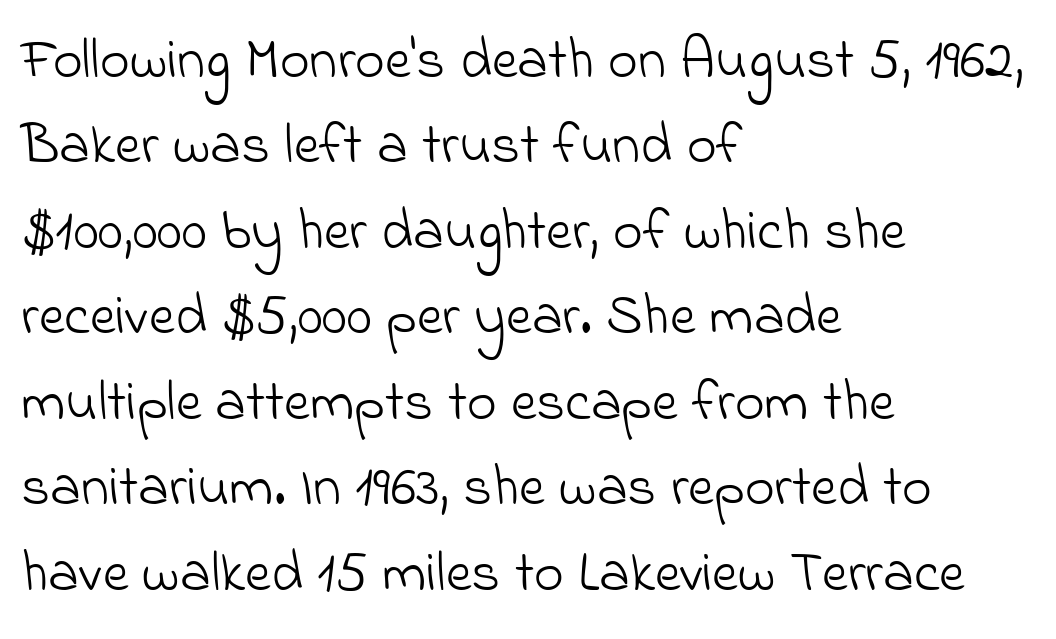
Q: Is the text bold? A: No.
Q: Is the typeface a serif or a sans-serif typeface? A: Sans-serif.
Q: Is the text underlined? A: No.
Q: How is the paragraph aligned? A: Left-aligned.
Q: Is the spacing between letters normal or unusually wide? A: Normal.
Q: Is the spacing between lines tight, normal or loose? A: Normal.
Q: Width (condensed, normal, or wide)? A: Normal.
Q: Stroke contrast? A: Low.
Q: x-height? A: Small.
Q: Monospaced? A: No.
